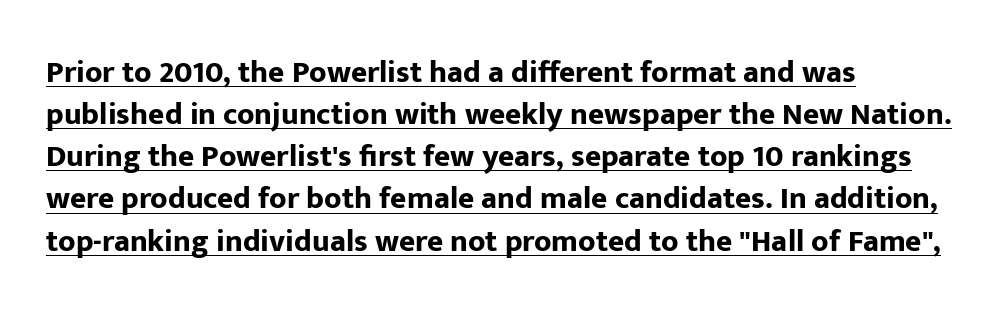
The image shows 31 px bold sans-serif type, upright; set left-aligned, normal line spacing (1.36x), normal letter spacing, underlined; low stroke contrast and a medium x-height.
